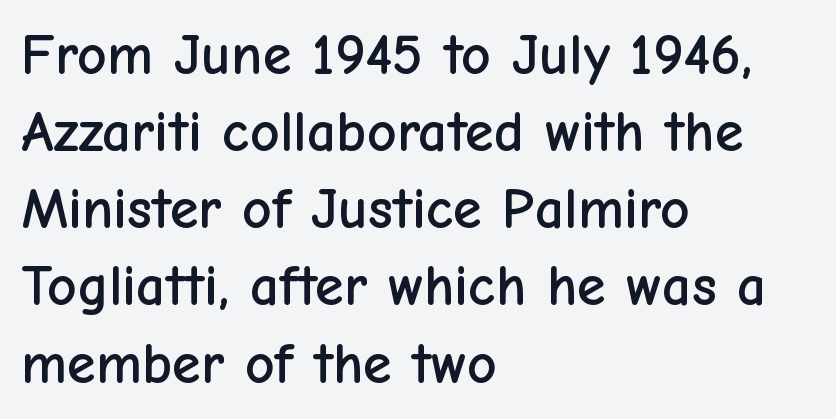
{"serif": "no", "italic": "no", "width": "normal", "stroke_contrast": "low", "x_height": "medium", "monospaced": "no", "underline": "no", "align": "left", "line_spacing": "normal", "line_spacing_ratio": 1.33, "letter_spacing": "normal", "letter_spacing_em": 0.0, "glyph_px": 58}
